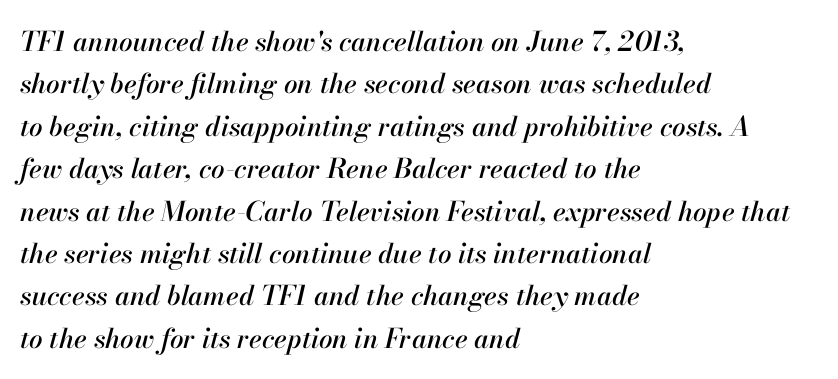
{"italic": "yes", "lean": "right", "slant_degrees": 13, "underline": "no", "align": "left", "line_spacing": "normal", "line_spacing_ratio": 1.57, "letter_spacing": "normal", "letter_spacing_em": 0.0, "glyph_px": 27}
